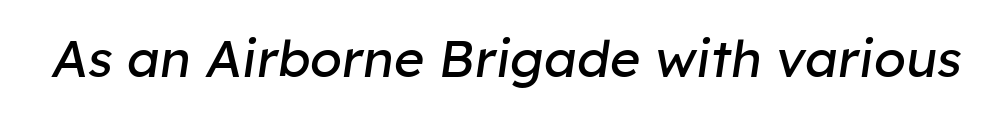
The image shows 52 px regular-weight type, italic (leaning right); set normal letter spacing, not underlined; low stroke contrast and a medium x-height.
